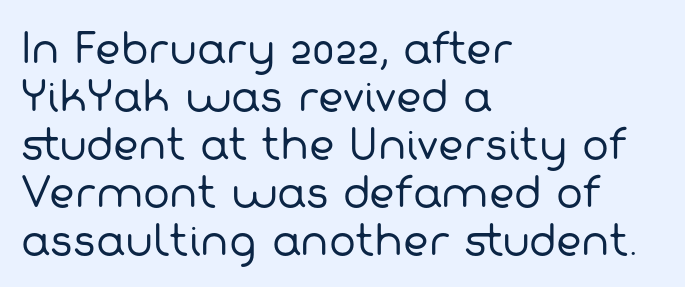
Think standard paragraph weight, or any step lighter than that. The face used here is proportionally spaced, like ordinary book or web type. Students, note that the glyphs here touch the page at normal intervals. Plain, unruled lines of type. Alignment: flush left.
